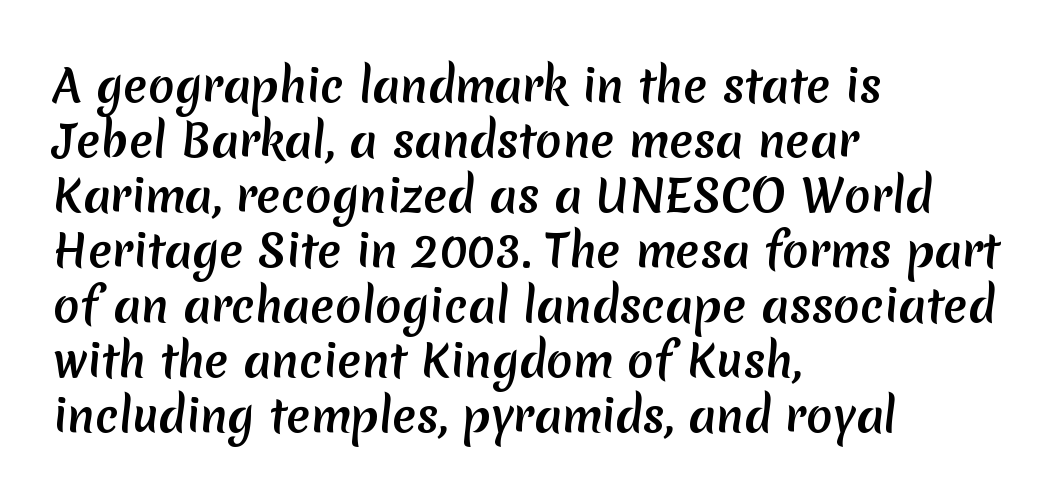
The image shows 44 px sans-serif type; set left-aligned, normal line spacing (1.25x), normal letter spacing, not underlined; medium stroke contrast and a medium x-height.
